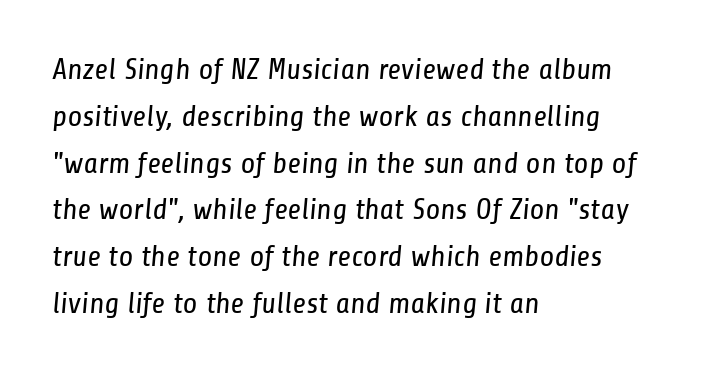
The image shows 30 px regular-weight, condensed sans-serif type; set left-aligned, normal line spacing (1.56x), normal letter spacing, not underlined; low stroke contrast and a medium x-height.
